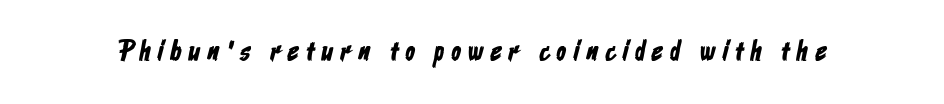
The image shows 28 px condensed sans-serif type; set unusually wide letter spacing (+0.26 em), not underlined; low stroke contrast and a medium x-height.
